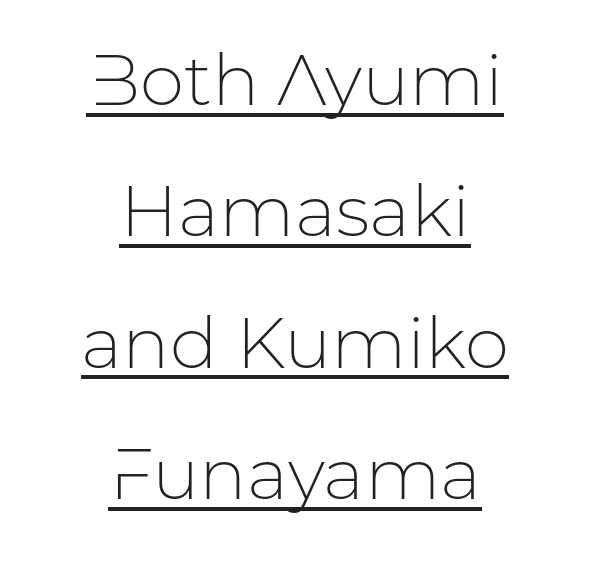
{"serif": "no", "italic": "no", "bold": "no", "weight": "light", "width": "normal", "stroke_contrast": "low", "x_height": "medium", "monospaced": "no", "underline": "yes", "align": "center", "line_spacing_ratio": 1.85, "letter_spacing": "normal", "letter_spacing_em": 0.0, "glyph_px": 71}
